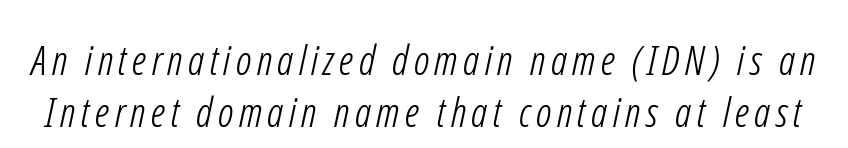
The lines sit at an ordinary, default distance from one another. The typeface has the unassuming heft of standard copy or less. Only glyphs here, with clear space below each row. The letters advance in unequal steps, a hallmark of proportional type.
